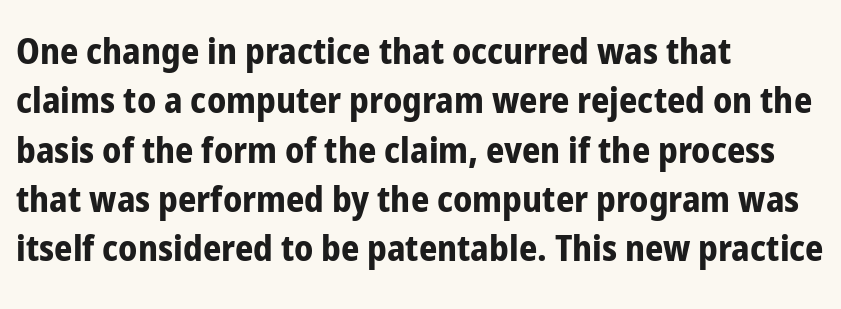
The image shows 36 px bold, condensed sans-serif type, upright; set left-aligned, normal line spacing (1.37x), normal letter spacing, not underlined; low stroke contrast and a medium x-height.
